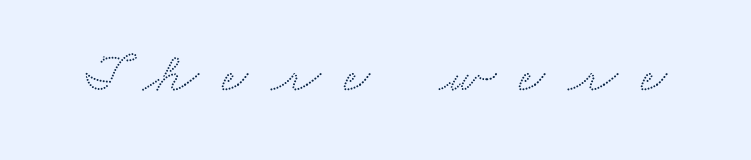
The image shows 57 px wide serif type; set unusually wide letter spacing (+0.41 em), not underlined; medium stroke contrast and a small x-height.
